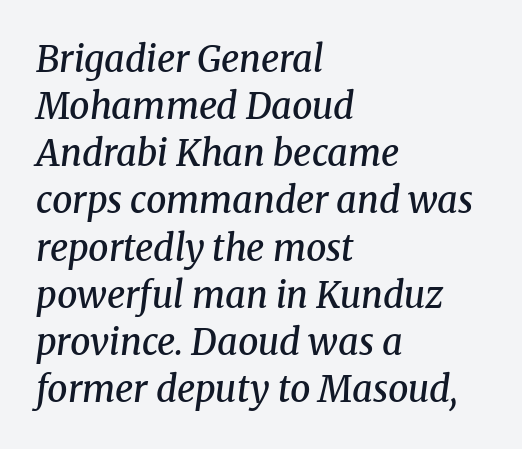
Q: Is the text bold? A: Semi-bold.
Q: Is the text italic (slanted)? A: Yes, it leans right by about 8 degrees.
Q: Is the typeface a serif or a sans-serif typeface? A: Serif.
Q: Is the text underlined? A: No.
Q: How is the paragraph aligned? A: Left-aligned.
Q: Is the spacing between letters normal or unusually wide? A: Normal.
Q: Is the spacing between lines tight, normal or loose? A: Normal.
Q: Width (condensed, normal, or wide)? A: Normal.
Q: Stroke contrast? A: Medium.
Q: x-height? A: Medium.
Q: Monospaced? A: No.
